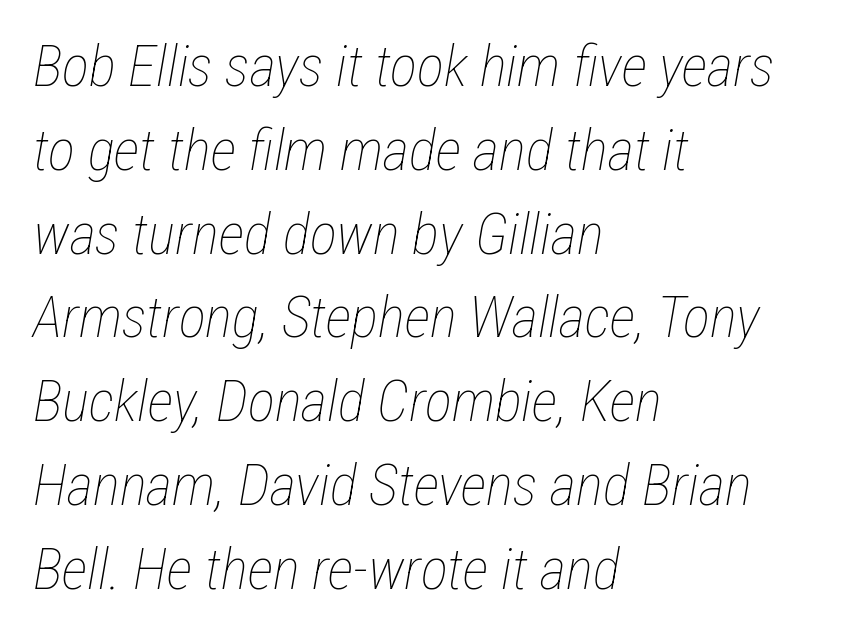
Just letters on the line, the space beneath them empty. In terms of leading, this rendering sits right in the middle. Here the glyphs are tracked normally, forming tight word shapes. The face looks like a standard text weight, possibly lighter. The lines in this sample share a left origin and differ only in where they stop.
